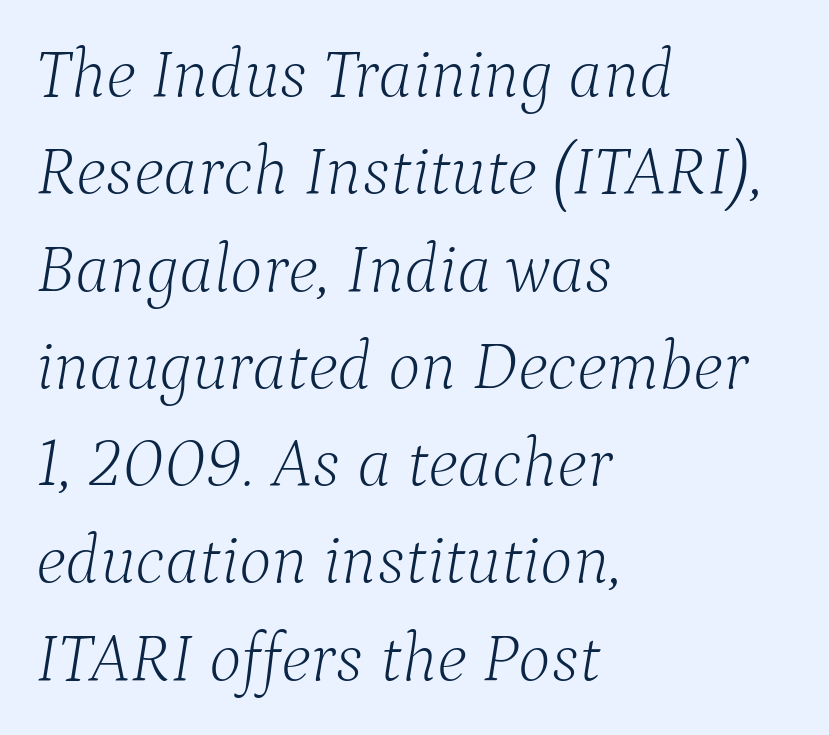
The image shows 69 px light serif type, italic (leaning right); set left-aligned, normal line spacing (1.41x), normal letter spacing, not underlined; low stroke contrast and a medium x-height.
